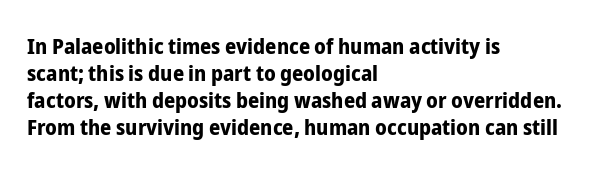
{"italic": "no", "bold": "yes", "underline": "no", "align": "left", "line_spacing_ratio": 1.23, "letter_spacing": "normal", "letter_spacing_em": 0.0, "glyph_px": 22}
